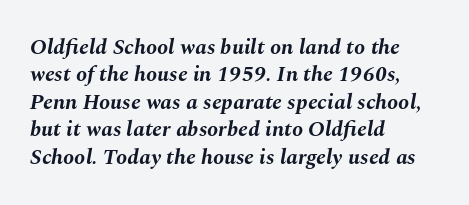
Does the leading feel generous? No, just average. Tall strokes in this sample are angled rather than plumb. The paragraph shown leans on its left margin. Any mark beneath the type? The region is blank. Tracking here is standard; glyphs follow each other at the usual distance. Summary of weight: heavy, a full bold.
